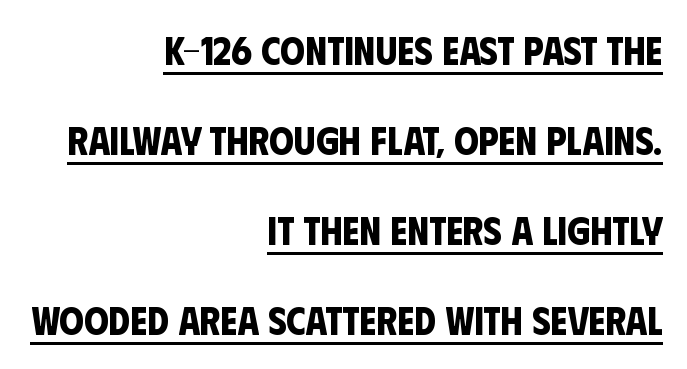
{"serif": "no", "bold": "yes", "weight": "bold", "width": "condensed", "stroke_contrast": "low", "x_height": "large", "monospaced": "no", "underline": "yes", "align": "right", "line_spacing": "loose", "line_spacing_ratio": 2.31, "letter_spacing": "normal", "letter_spacing_em": 0.0, "glyph_px": 39}
